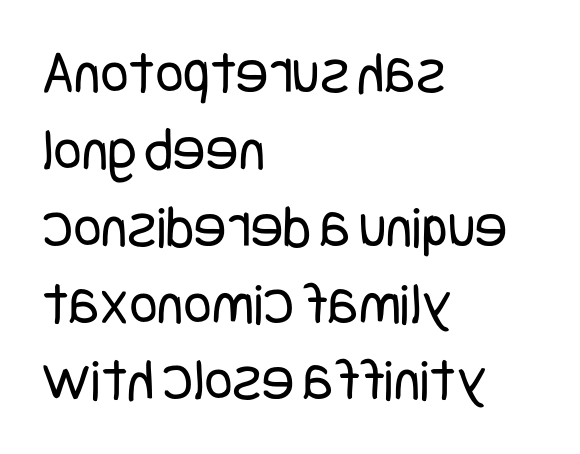
The image shows 61 px regular-weight, condensed sans-serif type, upright; set left-aligned, normal line spacing (1.26x), normal letter spacing, not underlined; low stroke contrast and a large x-height.
